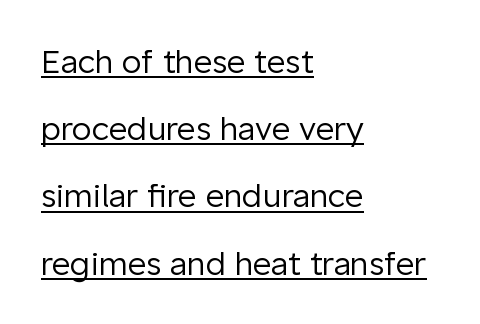
Style check: upright. Rows of type keep a wide berth in the vertical direction. A typesetter would call this zero additional tracking. Typeset ragged right — the left edge is the straight one.
